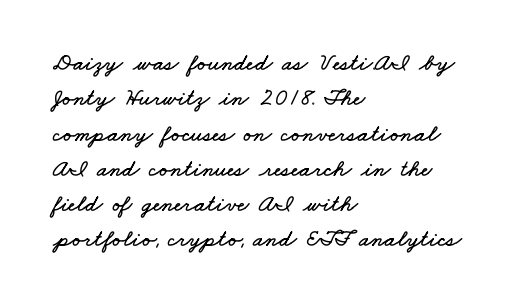
Q: Is the text underlined? A: No.
Q: How is the paragraph aligned? A: Left-aligned.
Q: Is the spacing between letters normal or unusually wide? A: Normal.
Q: Is the spacing between lines tight, normal or loose? A: Normal.
